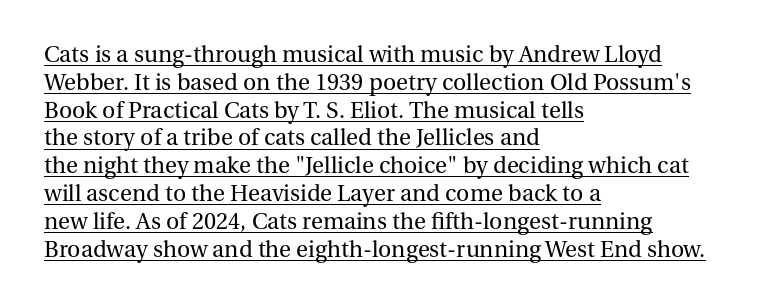
{"italic": "no", "bold": "no", "underline": "yes", "align": "left", "line_spacing_ratio": 1.21, "letter_spacing": "normal", "letter_spacing_em": 0.0, "glyph_px": 23}
